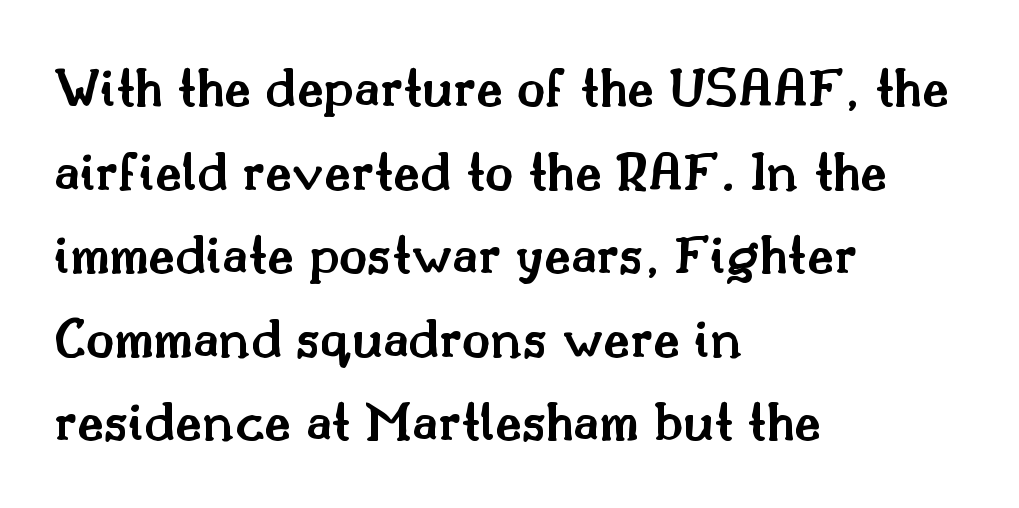
The image shows 58 px semibold serif type, upright; set left-aligned, normal line spacing (1.44x), normal letter spacing, not underlined; medium stroke contrast and a small x-height.
